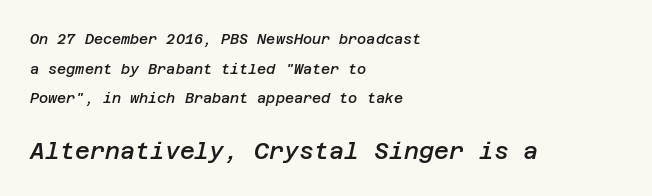
Larger block? The one below; the one above is distinctly smaller. These lines carry some extra weight — a demibold, not a full bold. This sample trades compactness for vertical openness between lines. The foot of each line stays bare and open.
